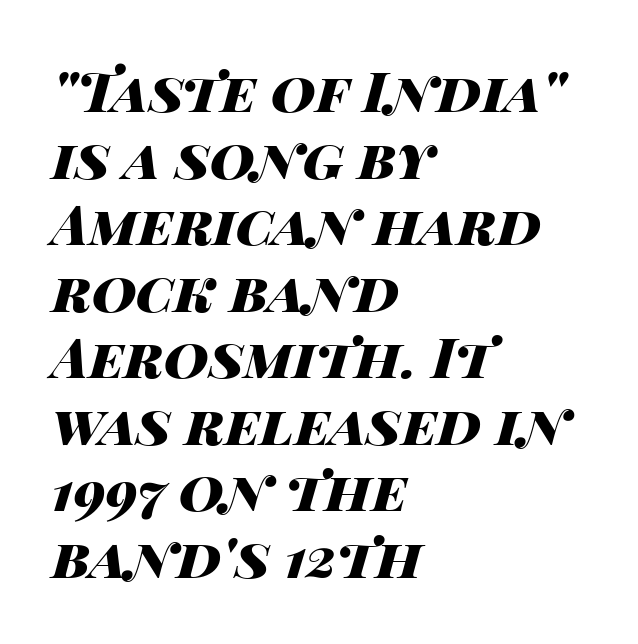
Varying glyph widths throughout — classic text-font behaviour. Decoration check: the copy has no underline. Heavy-handed strokes throughout: this text is bold. In CSS terms this would be text-align: left. The gaps between neighbouring characters are ordinary and unremarkable. The specimen reads as italic at a glance.
